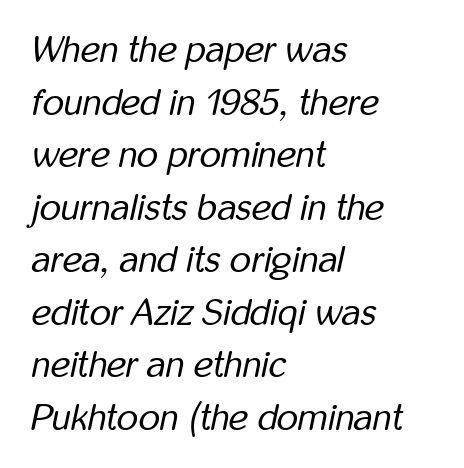
Q: Is the text bold? A: No.
Q: Is the text italic (slanted)? A: Yes, it leans right by about 12 degrees.
Q: Is the text underlined? A: No.
Q: How is the paragraph aligned? A: Left-aligned.
Q: Is the spacing between letters normal or unusually wide? A: Normal.
Q: Is the spacing between lines tight, normal or loose? A: Normal.
Q: Width (condensed, normal, or wide)? A: Condensed.
Q: Stroke contrast? A: Low.
Q: x-height? A: Medium.
Q: Monospaced? A: No.
